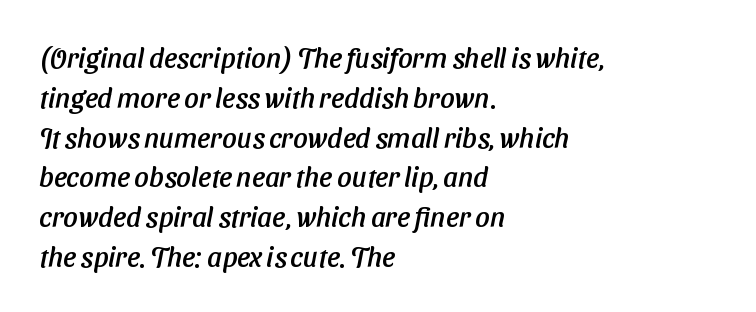
{"serif": "no", "width": "normal", "stroke_contrast": "low", "x_height": "medium", "monospaced": "no", "underline": "no", "align": "left", "line_spacing": "normal", "line_spacing_ratio": 1.42, "letter_spacing": "normal", "letter_spacing_em": 0.0, "glyph_px": 28}
